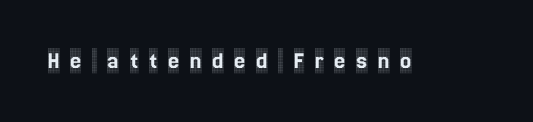
No word sits above an underline. Loose tracking; the words dissolve into strings of separated letters. Upright lettering throughout.
